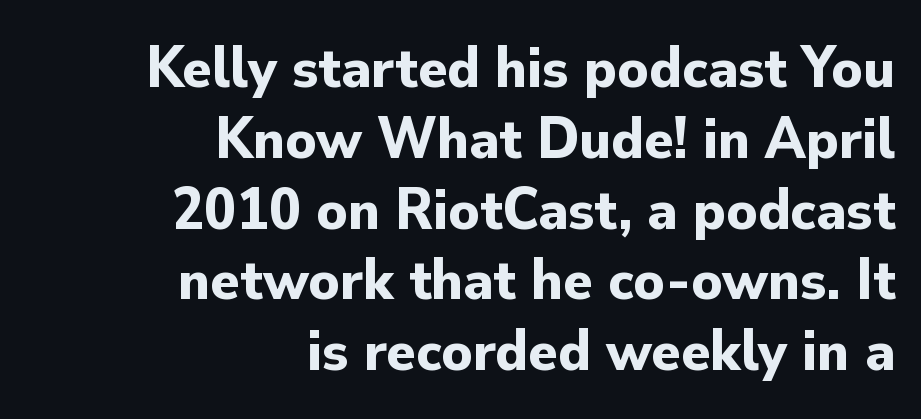
Q: Is the text bold? A: Yes.
Q: Is the text italic (slanted)? A: No, it is upright.
Q: Is the typeface a serif or a sans-serif typeface? A: Sans-serif.
Q: Is the text underlined? A: No.
Q: How is the paragraph aligned? A: Right-aligned.
Q: Is the spacing between letters normal or unusually wide? A: Normal.
Q: Width (condensed, normal, or wide)? A: Normal.
Q: Stroke contrast? A: Low.
Q: x-height? A: Small.
Q: Monospaced? A: No.
